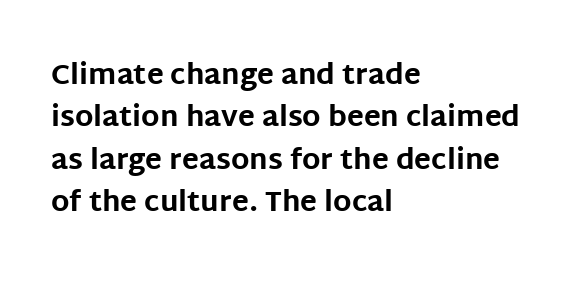
Q: Is the text bold? A: Yes.
Q: Is the text italic (slanted)? A: No, it is upright.
Q: Is the typeface a serif or a sans-serif typeface? A: Sans-serif.
Q: Is the text underlined? A: No.
Q: How is the paragraph aligned? A: Left-aligned.
Q: Is the spacing between letters normal or unusually wide? A: Normal.
Q: Is the spacing between lines tight, normal or loose? A: Normal.
Q: Width (condensed, normal, or wide)? A: Normal.
Q: Stroke contrast? A: Low.
Q: x-height? A: Large.
Q: Monospaced? A: No.
